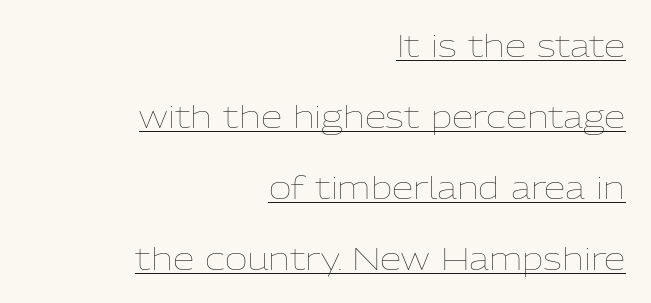
The image shows 31 px thin type, upright; set right-aligned, loose line spacing (2.29x), normal letter spacing, underlined; low stroke contrast and a medium x-height.
